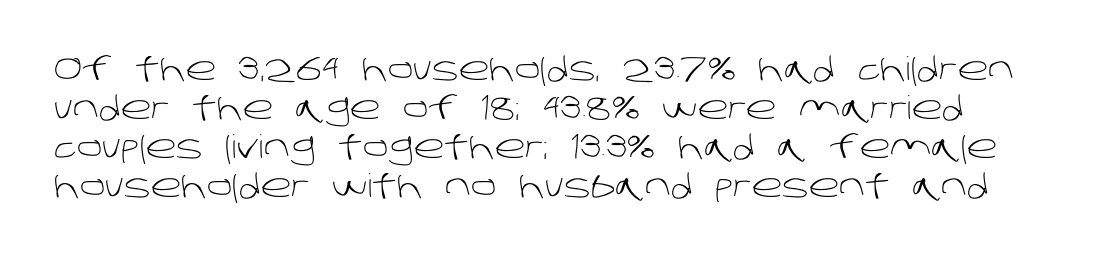
There is no visible air inserted between adjacent glyphs. I'd call this a sans setting — the letters go barefoot. The typeface has the unassuming heft of standard copy or less. Descenders are the only things crossing below the line. Looks like regular typesetting: each glyph gets only the width it needs.
